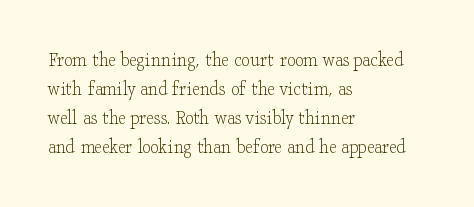
The image shows 21 px text type, upright; set left-aligned, normal line spacing (1.38x), normal letter spacing, not underlined.
